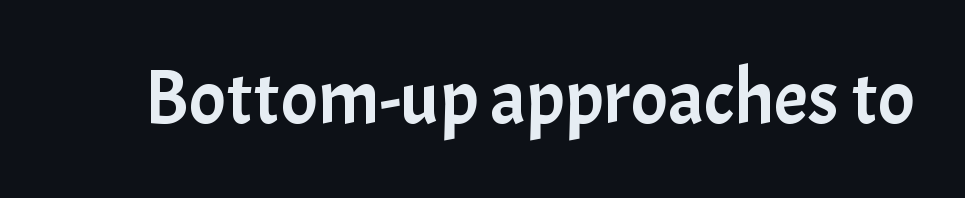
Between one letter and the next there's only the usual sliver of space. Is this a sans? Yes — the strokes have no serifs. This rendering features lettering with no underline. This is the regular roman posture of the typeface. Each letter keeps its own natural width here, so spacing adapts to shape.
